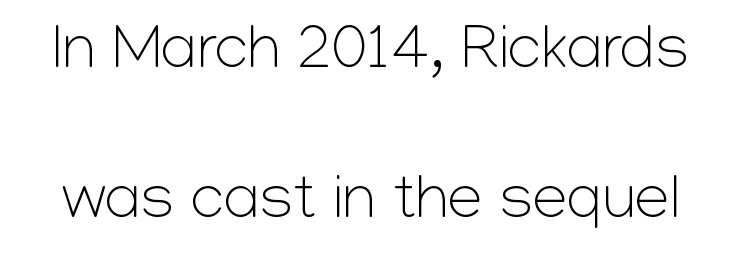
The image shows 63 px light sans-serif type, upright; set loose line spacing (2.38x), normal letter spacing, not underlined; low stroke contrast and a medium x-height.
